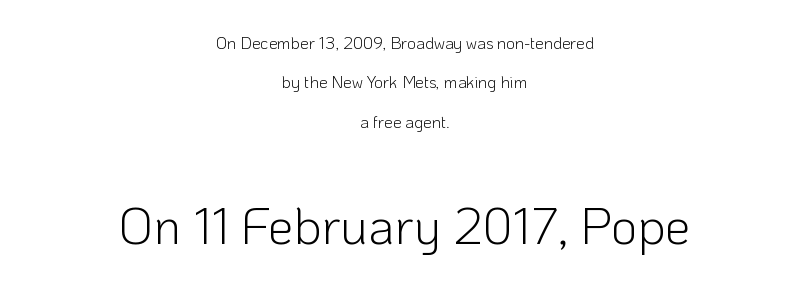
Top chunk: small. Bottom chunk: large. The designer dialed line spacing up above the default. Check the space under the baseline: it is left empty. Every row of glyphs is offset so its center matches the block's center. The lettering stays uniformly vertical, giving the passage a roman look.
